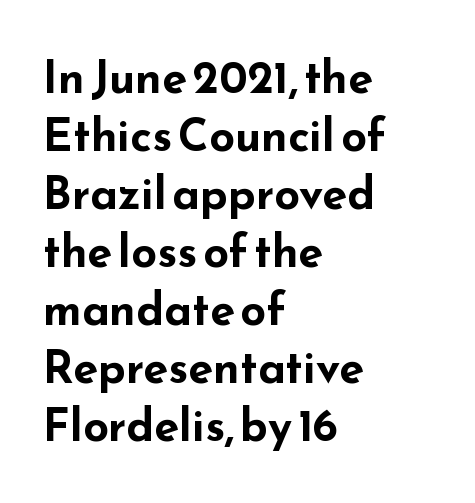
Q: Is the text bold? A: Yes.
Q: Is the text italic (slanted)? A: No, it is upright.
Q: Is the typeface a serif or a sans-serif typeface? A: Sans-serif.
Q: Is the text underlined? A: No.
Q: How is the paragraph aligned? A: Left-aligned.
Q: Is the spacing between letters normal or unusually wide? A: Normal.
Q: Is the spacing between lines tight, normal or loose? A: Normal.
Q: Width (condensed, normal, or wide)? A: Wide.
Q: Stroke contrast? A: Low.
Q: x-height? A: Small.
Q: Monospaced? A: No.
